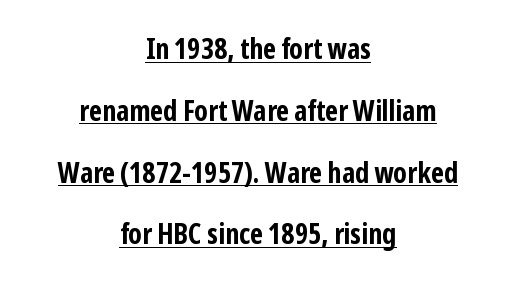
Tracking here is standard; glyphs follow each other at the usual distance. Short and long lines alike share a common midpoint. The characters look thick and weighty, a clear bold. Spacing verdict: proportional, widths tailored to each character. You can tell from the bare stems that sans-serif type was used. This block would shrink considerably if given ordinary leading; it's expanded now.
